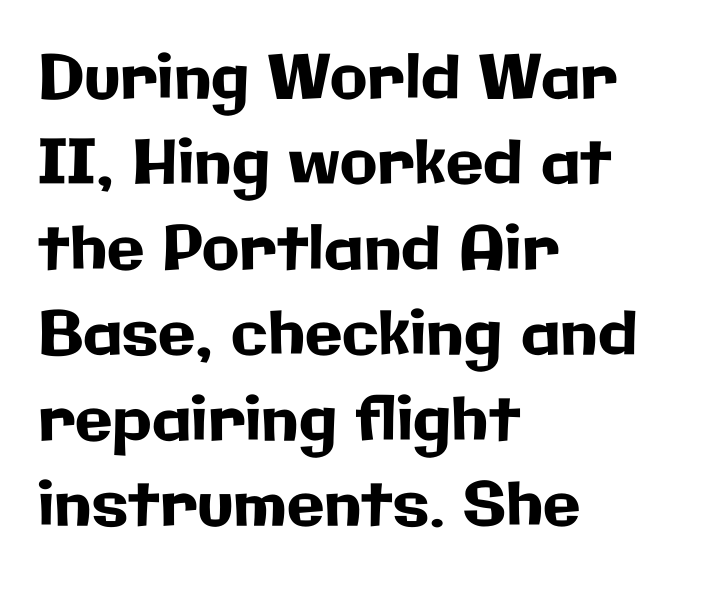
{"serif": "no", "italic": "no", "width": "normal", "stroke_contrast": "low", "x_height": "medium", "monospaced": "no", "underline": "no", "align": "left", "line_spacing": "normal", "line_spacing_ratio": 1.4, "letter_spacing": "normal", "letter_spacing_em": 0.0, "glyph_px": 61}
